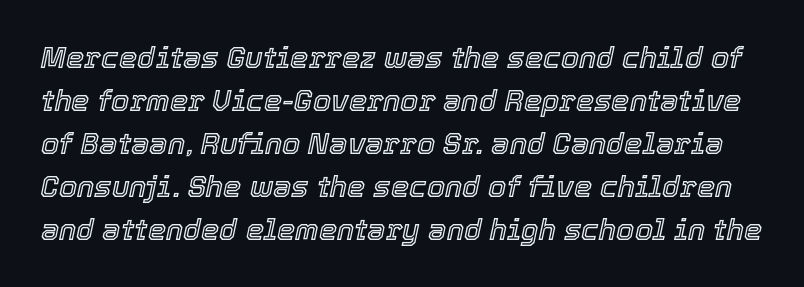
Q: Is the text italic (slanted)? A: Yes, it leans right by about 12 degrees.
Q: Is the text underlined? A: No.
Q: Is the spacing between letters normal or unusually wide? A: Normal.
Q: Is the spacing between lines tight, normal or loose? A: Normal.
Q: Width (condensed, normal, or wide)? A: Normal.
Q: x-height? A: Medium.
Q: Monospaced? A: No.
